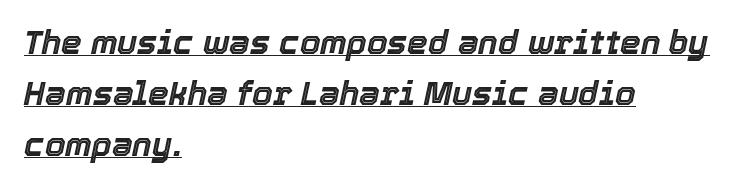
Q: Is the text italic (slanted)? A: Yes, it leans right by about 12 degrees.
Q: Is the text underlined? A: Yes.
Q: How is the paragraph aligned? A: Left-aligned.
Q: Is the spacing between letters normal or unusually wide? A: Normal.
Q: Is the spacing between lines tight, normal or loose? A: Normal.
Q: Width (condensed, normal, or wide)? A: Normal.
Q: x-height? A: Medium.
Q: Monospaced? A: No.
